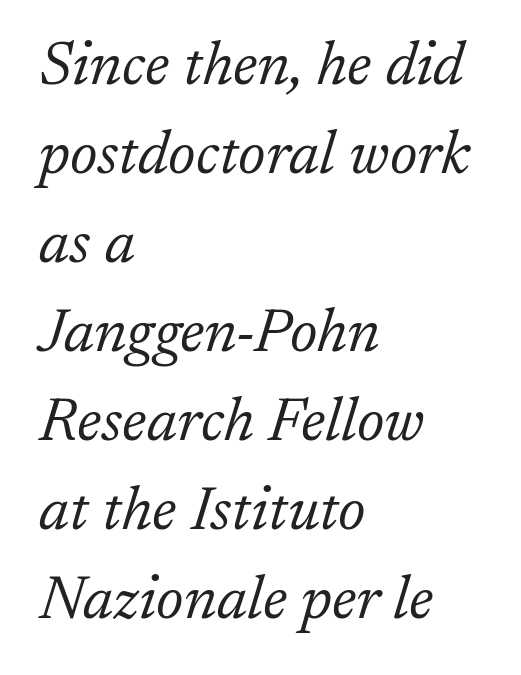
Q: Is the text bold? A: No.
Q: Is the text italic (slanted)? A: Yes, it leans right by about 17 degrees.
Q: Is the typeface a serif or a sans-serif typeface? A: Serif.
Q: Is the text underlined? A: No.
Q: How is the paragraph aligned? A: Left-aligned.
Q: Is the spacing between letters normal or unusually wide? A: Normal.
Q: Is the spacing between lines tight, normal or loose? A: Normal.
Q: Width (condensed, normal, or wide)? A: Normal.
Q: Stroke contrast? A: Low.
Q: x-height? A: Medium.
Q: Monospaced? A: No.
